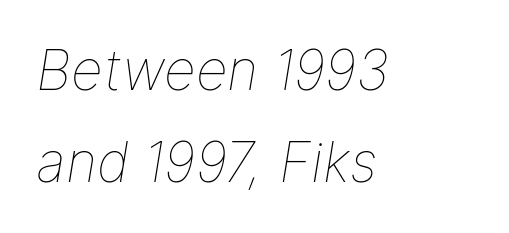
The gaps between neighbouring characters are ordinary and unremarkable. Compared with a centered layout, this one pins lines to the left instead. Lines of text with bare space underneath. Stroke mass is kept to a normal reading level or below. These lines are rendered in a variable-pitch font.
